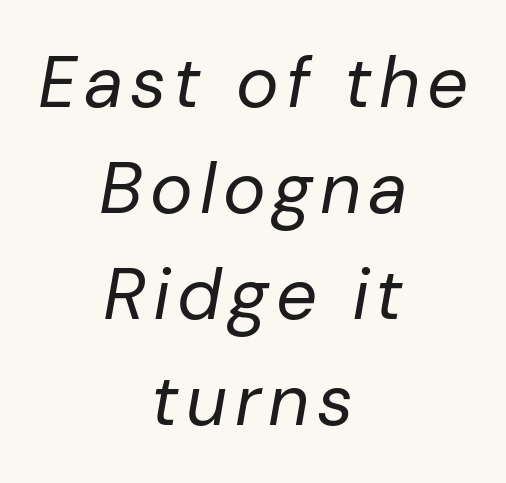
Each row of text sits above clean, open space. Heaviness? Minimal to ordinary, like unemphasized prose. The face used here is proportionally spaced, like ordinary book or web type. The letters are slanted; this is an italic face. The lines sit at an ordinary, default distance from one another.
